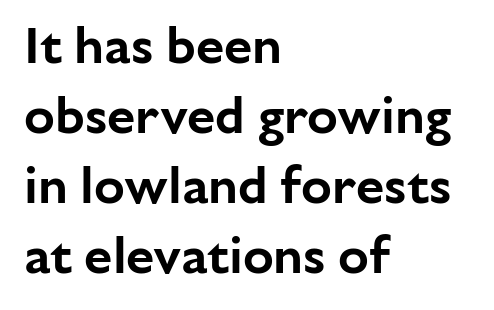
A normal amount of white space separates one row of letters from the next. The paragraph has a hard left edge and a soft right edge. Caption: standard tracking, unaltered. Style check: upright. The rendering uses natural spacing where letterforms have individual widths.
